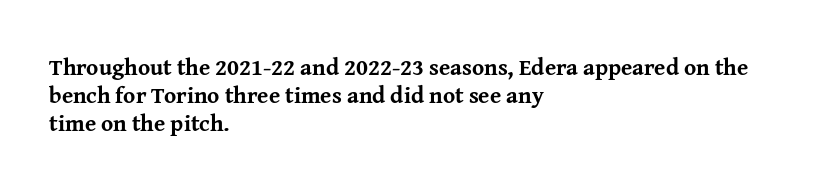
Q: Is the text bold? A: Yes.
Q: Is the text italic (slanted)? A: No, it is upright.
Q: Is the text underlined? A: No.
Q: How is the paragraph aligned? A: Left-aligned.
Q: Is the spacing between letters normal or unusually wide? A: Normal.
